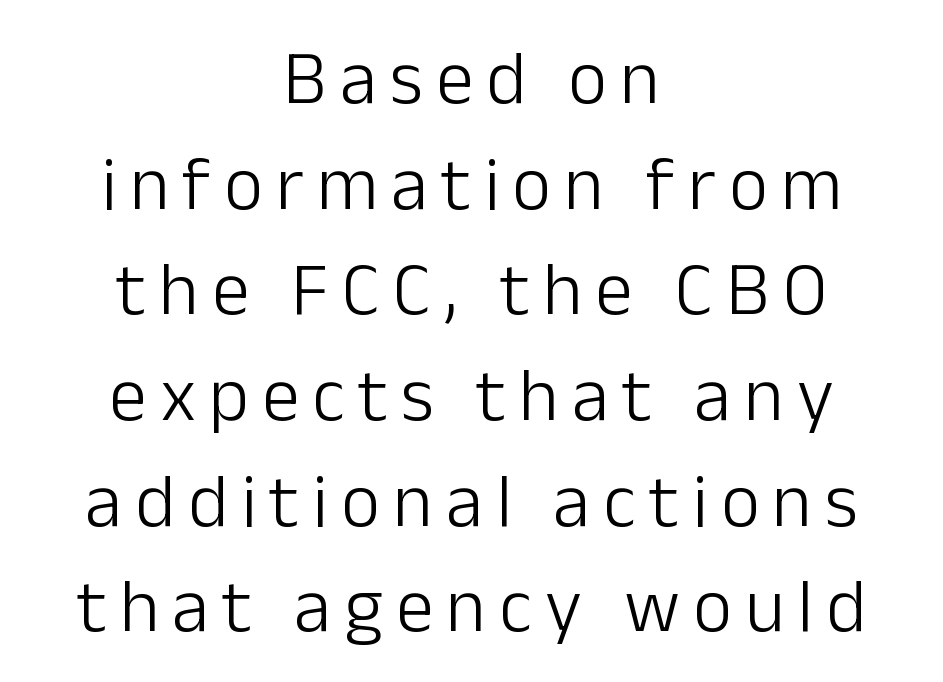
Q: Is the text bold? A: No.
Q: Is the text italic (slanted)? A: No, it is upright.
Q: Is the typeface a serif or a sans-serif typeface? A: Sans-serif.
Q: Is the text underlined? A: No.
Q: How is the paragraph aligned? A: Centered.
Q: Is the spacing between lines tight, normal or loose? A: Normal.
Q: Width (condensed, normal, or wide)? A: Normal.
Q: Stroke contrast? A: Low.
Q: x-height? A: Medium.
Q: Monospaced? A: No.
